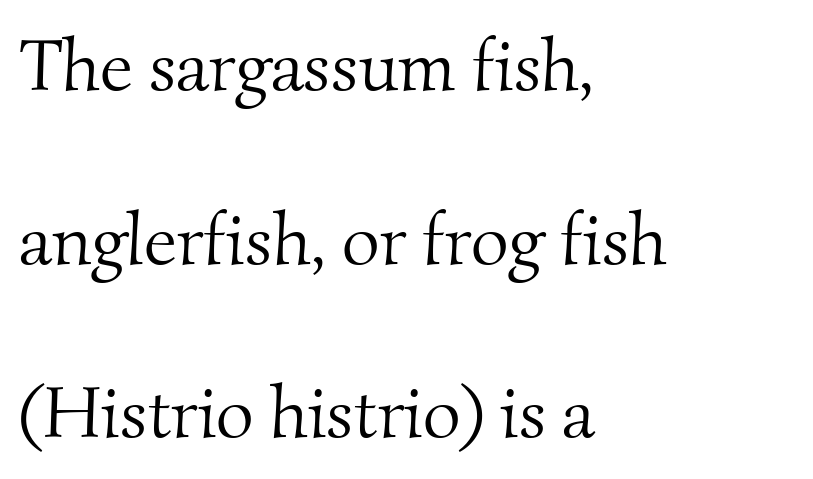
A typesetter would call this leading open, well beyond the default. I'd call this a serif setting — the letters wear small feet. Spacing between characters is what you'd get straight out of the box. Has an underline been added? It has not. Heft: none added — not bold. Leftover space on each line is placed entirely after the last word.
